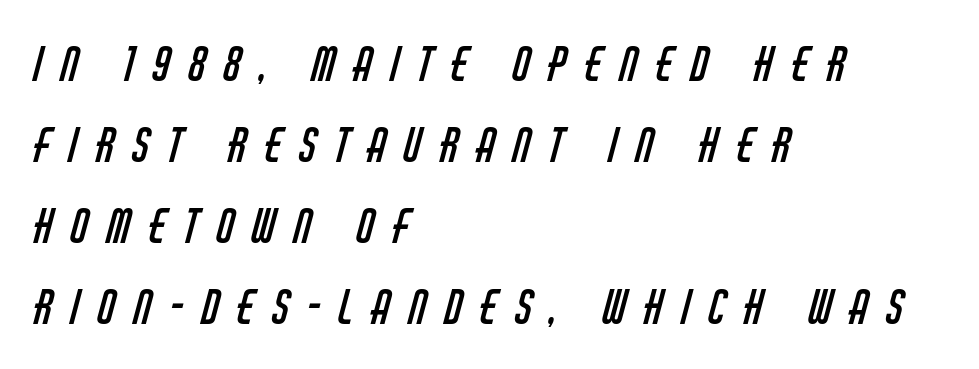
{"serif": "no", "bold": "no", "weight": "regular", "width": "condensed", "stroke_contrast": "low", "x_height": "large", "monospaced": "no", "underline": "no", "align": "left", "line_spacing_ratio": 1.76, "letter_spacing": "wide", "letter_spacing_em": 0.39, "glyph_px": 46}
